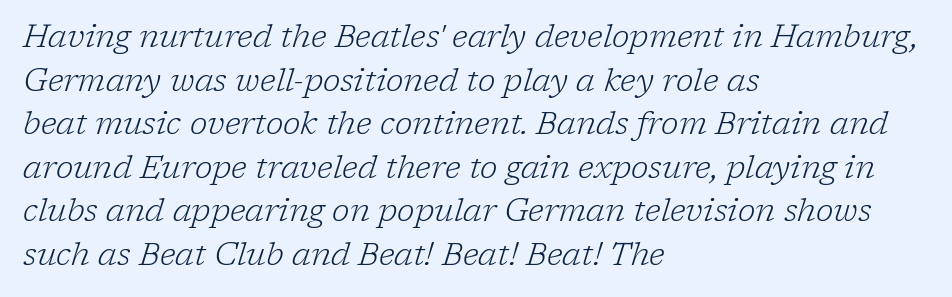
Q: Is the text bold? A: No.
Q: Is the text italic (slanted)? A: Yes, it leans right by about 17 degrees.
Q: Is the typeface a serif or a sans-serif typeface? A: Serif.
Q: Is the text underlined? A: No.
Q: How is the paragraph aligned? A: Left-aligned.
Q: Is the spacing between letters normal or unusually wide? A: Normal.
Q: Is the spacing between lines tight, normal or loose? A: Normal.
Q: Width (condensed, normal, or wide)? A: Normal.
Q: Stroke contrast? A: Low.
Q: x-height? A: Medium.
Q: Monospaced? A: No.
